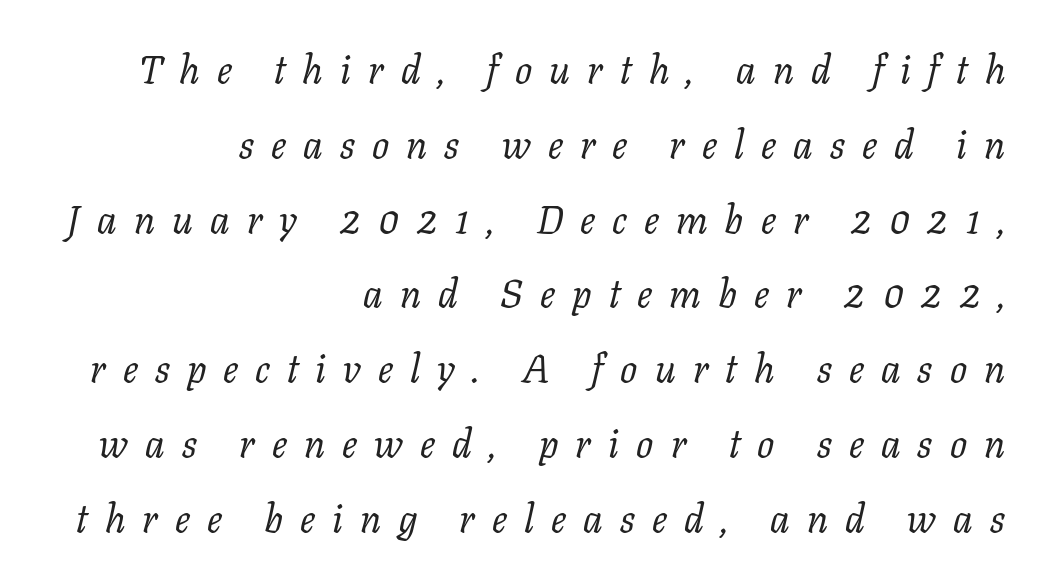
{"serif": "yes", "italic": "yes", "lean": "right", "slant_degrees": 11, "bold": "no", "weight": "regular", "width": "normal", "stroke_contrast": "low", "x_height": "medium", "monospaced": "no", "underline": "no", "align": "right", "line_spacing_ratio": 1.87, "letter_spacing": "wide", "letter_spacing_em": 0.43, "glyph_px": 40}
